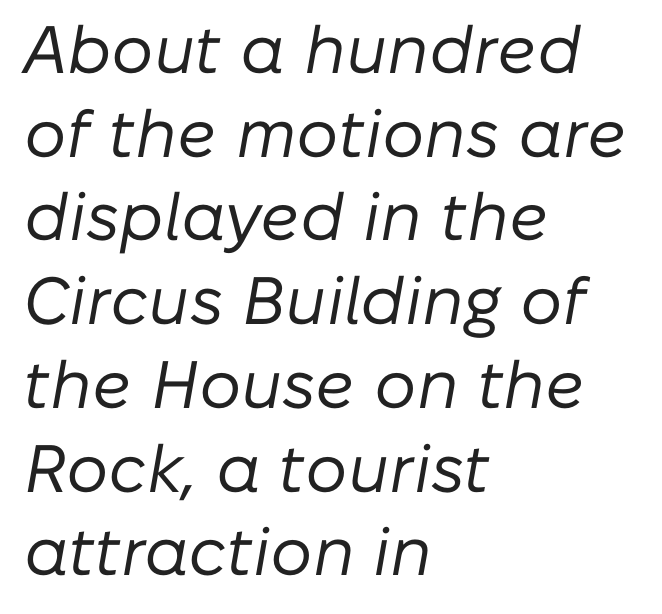
The gaps between neighbouring characters are ordinary and unremarkable. Every row of glyphs begins at an identical x-position on the left. In terms of posture, this sample is oblique. Evenly set lines give the paragraph a standard silhouette. A typesetter would call this proportional, since set widths differ per character. No heavy texture on the line: the type isn't bold.
